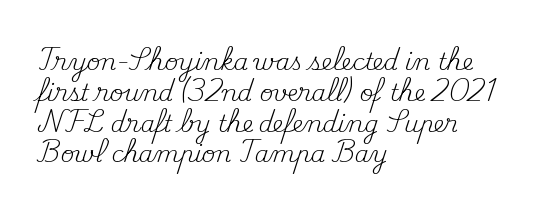
The image shows 23 px text type; set left-aligned, normal line spacing (1.34x), normal letter spacing, not underlined.
